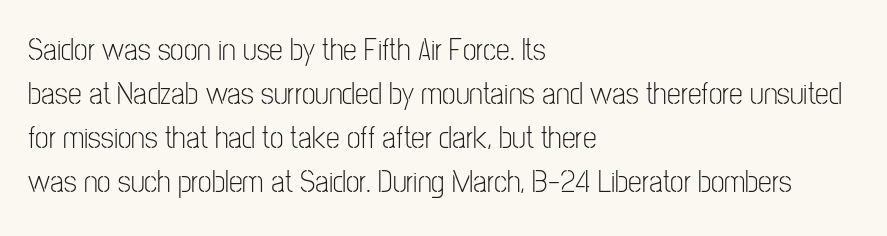
Weight: regular or lighter. Do the characters align in a grid? No, the font is proportional. Descenders are the only things crossing below the line. A roman cut, with each character standing at attention.
